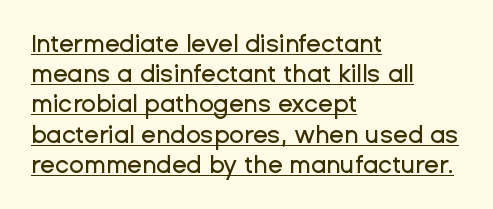
{"italic": "no", "underline": "yes", "align": "left", "line_spacing": "normal", "line_spacing_ratio": 1.26, "letter_spacing": "normal", "letter_spacing_em": 0.0, "glyph_px": 24}
